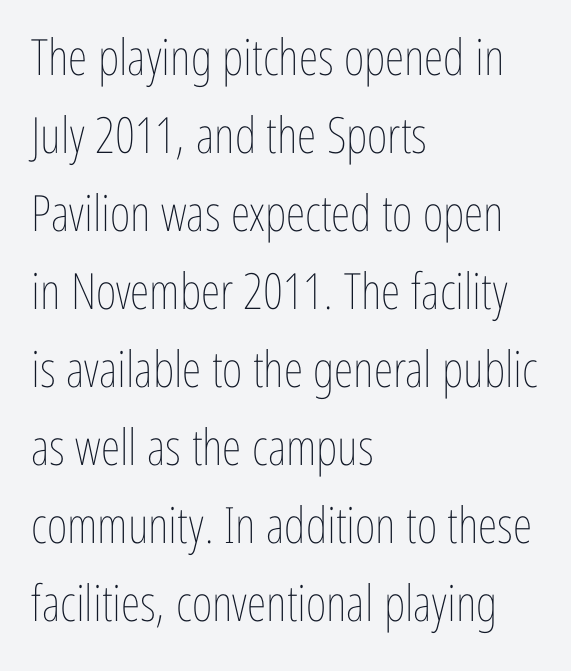
Here the glyphs are tracked normally, forming tight word shapes. These lines were composed using upright roman letters. The leading is moderate, giving the passage an even texture. Stem width sits at or under what a default text font uses.
